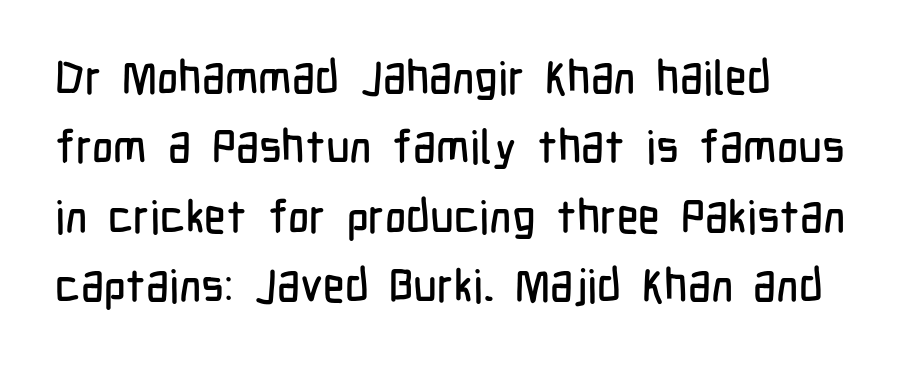
{"serif": "no", "italic": "no", "width": "condensed", "stroke_contrast": "low", "x_height": "medium", "monospaced": "no", "underline": "no", "align": "left", "line_spacing": "normal", "line_spacing_ratio": 1.51, "letter_spacing": "normal", "letter_spacing_em": 0.0, "glyph_px": 46}
